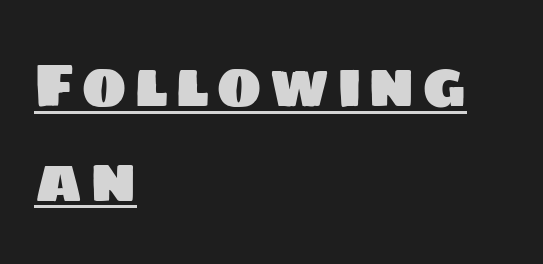
The image shows 61 px sans-serif type; set left-aligned, normal line spacing (1.55x), underlined; low stroke contrast and a large x-height.
